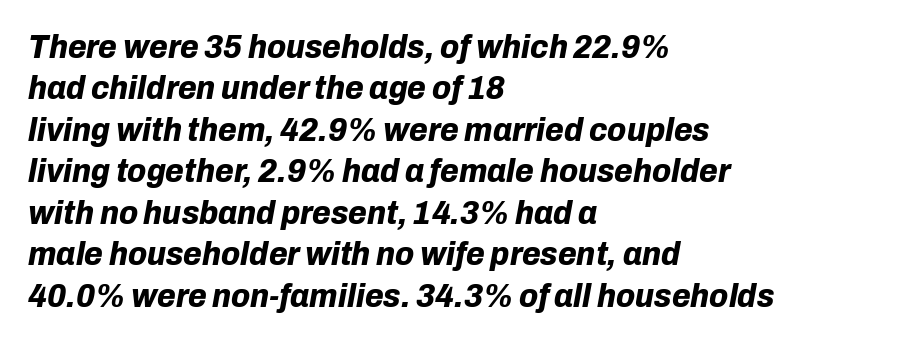
Q: Is the text bold? A: Yes.
Q: Is the text italic (slanted)? A: Yes, it leans right by about 10 degrees.
Q: Is the text underlined? A: No.
Q: How is the paragraph aligned? A: Left-aligned.
Q: Is the spacing between letters normal or unusually wide? A: Normal.
Q: Width (condensed, normal, or wide)? A: Normal.
Q: Stroke contrast? A: Low.
Q: x-height? A: Medium.
Q: Monospaced? A: No.
